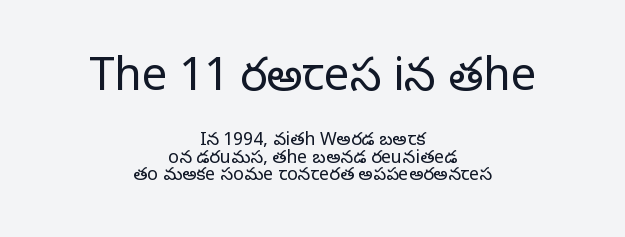
{"serif": "yes", "italic": "no", "bold": "no", "weight": "regular", "width": "normal", "stroke_contrast": "low", "x_height": "large", "monospaced": "no", "underline": "no", "align": "center", "line_spacing": "tight", "line_spacing_ratio": 0.98, "letter_spacing": "normal", "letter_spacing_em": 0.0, "larger_block": "first", "size_ratio": 2.5, "glyph_px": 45}
